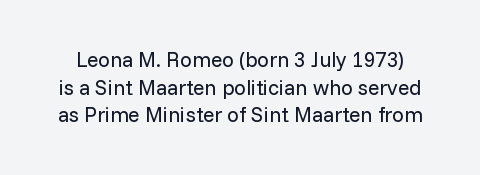
{"italic": "no", "bold": "no", "underline": "no", "line_spacing": "normal", "line_spacing_ratio": 1.32, "letter_spacing": "normal", "letter_spacing_em": 0.0, "glyph_px": 21}
